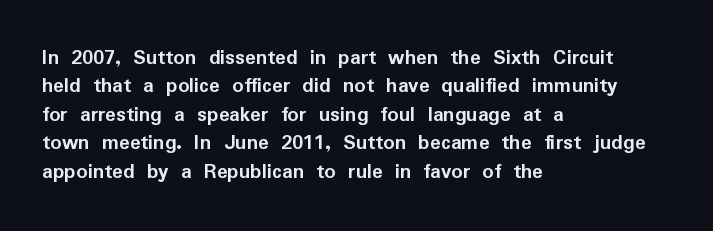
Q: Is the text bold? A: Yes.
Q: Is the text italic (slanted)? A: No, it is upright.
Q: Is the text underlined? A: No.
Q: How is the paragraph aligned? A: Left-aligned.
Q: Is the spacing between letters normal or unusually wide? A: Normal.
Q: Is the spacing between lines tight, normal or loose? A: Normal.
